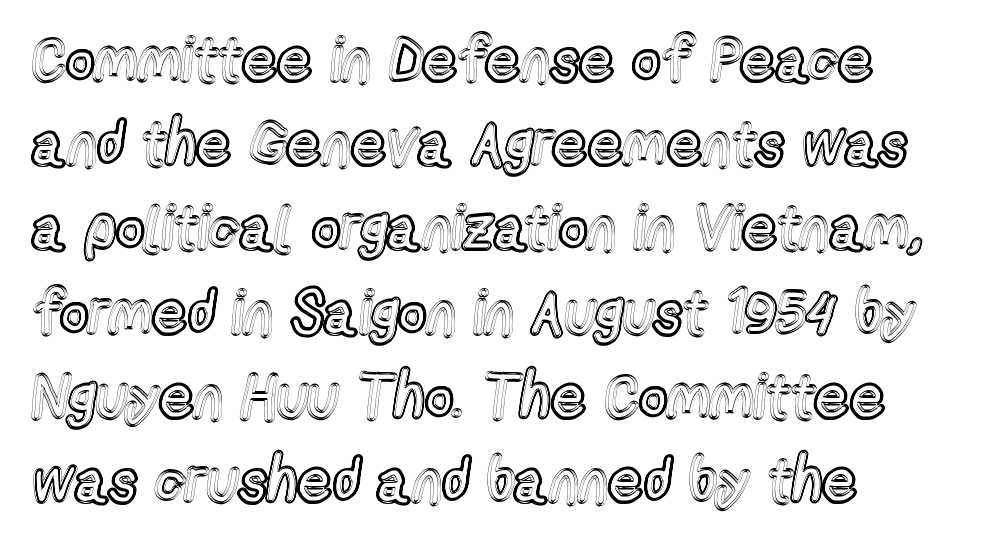
The string is rendered with underlining switched off. This rendering uses left alignment, leaving the right contour irregular. Default kerning and tracking; the words read as compact shapes.
